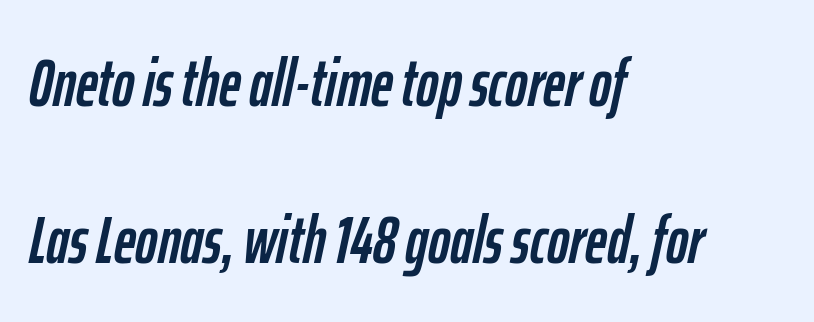
The lines are spread far apart with generous leading. Line starts are locked; line ends wander. Emphasis-style slanted type is in use. Letters rest on an invisible, unmarked baseline.
